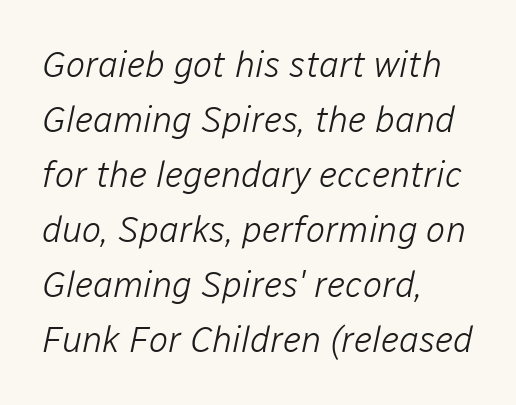
{"italic": "yes", "lean": "right", "slant_degrees": 12, "bold": "no", "weight": "light", "width": "normal", "stroke_contrast": "low", "x_height": "medium", "monospaced": "no", "underline": "no", "align": "left", "line_spacing": "normal", "line_spacing_ratio": 1.53, "letter_spacing": "normal", "letter_spacing_em": 0.0, "glyph_px": 36}
